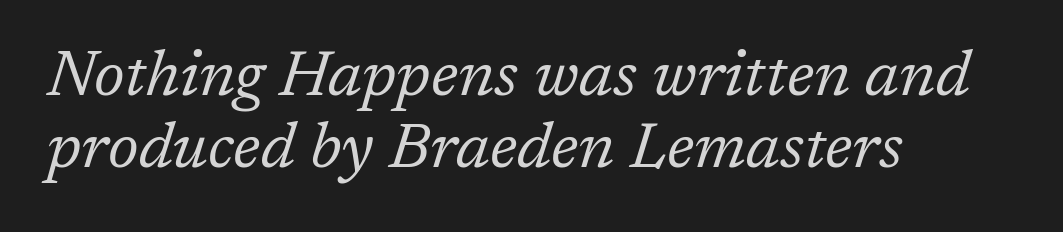
The image shows 64 px regular-weight serif type, italic (leaning right); set left-aligned, tight line spacing (1.13x), normal letter spacing, not underlined; low stroke contrast and a medium x-height.
